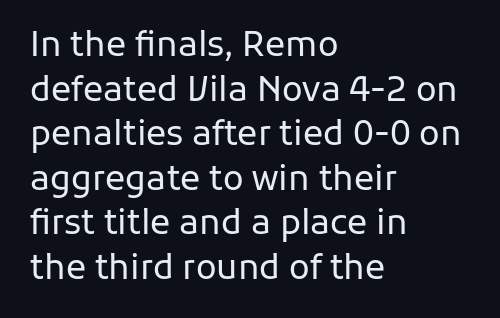
{"serif": "no", "italic": "no", "bold": "no", "weight": "regular", "width": "normal", "stroke_contrast": "low", "x_height": "medium", "monospaced": "no", "underline": "no", "align": "left", "line_spacing": "normal", "line_spacing_ratio": 1.31, "letter_spacing": "normal", "letter_spacing_em": 0.0, "glyph_px": 34}
